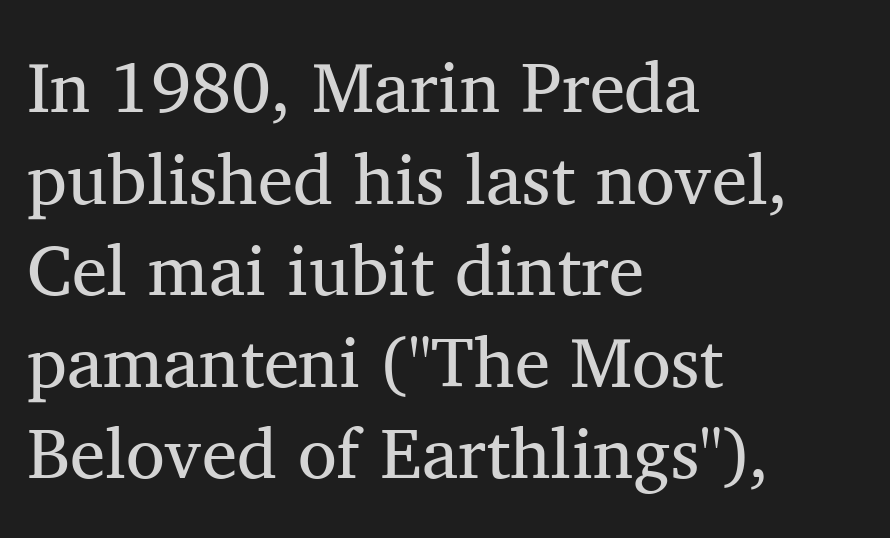
{"serif": "yes", "italic": "no", "bold": "no", "weight": "regular", "width": "normal", "stroke_contrast": "medium", "x_height": "medium", "monospaced": "no", "underline": "no", "align": "left", "line_spacing": "normal", "line_spacing_ratio": 1.29, "letter_spacing": "normal", "letter_spacing_em": 0.0, "glyph_px": 71}
